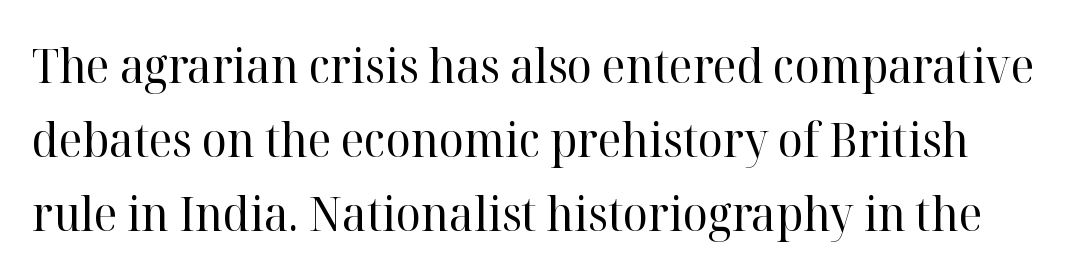
Q: Is the text bold? A: No.
Q: Is the text italic (slanted)? A: No, it is upright.
Q: Is the typeface a serif or a sans-serif typeface? A: Serif.
Q: Is the text underlined? A: No.
Q: Is the spacing between letters normal or unusually wide? A: Normal.
Q: Is the spacing between lines tight, normal or loose? A: Normal.
Q: Width (condensed, normal, or wide)? A: Normal.
Q: Stroke contrast? A: High.
Q: x-height? A: Medium.
Q: Monospaced? A: No.
